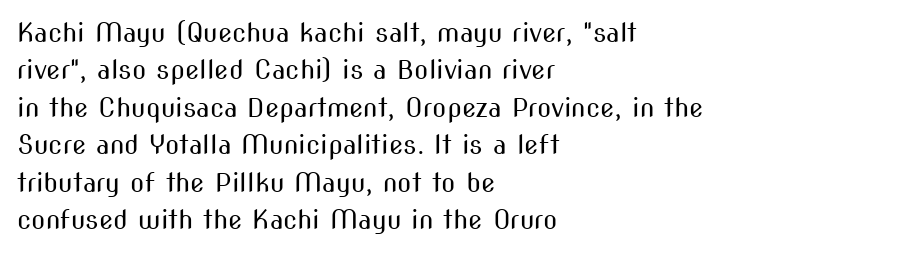
The image shows 26 px text type, upright; set left-aligned, normal line spacing (1.44x), normal letter spacing, not underlined.
